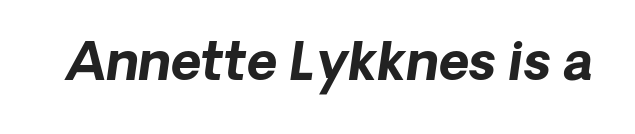
{"serif": "no", "bold": "yes", "weight": "bold", "width": "normal", "stroke_contrast": "low", "x_height": "medium", "monospaced": "no", "underline": "no", "letter_spacing": "normal", "letter_spacing_em": 0.0, "glyph_px": 52}
